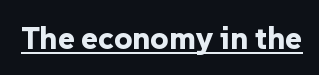
Q: Is the text bold? A: Yes.
Q: Is the text italic (slanted)? A: No, it is upright.
Q: Is the typeface a serif or a sans-serif typeface? A: Sans-serif.
Q: Is the text underlined? A: Yes.
Q: Is the spacing between letters normal or unusually wide? A: Normal.
Q: Width (condensed, normal, or wide)? A: Normal.
Q: Stroke contrast? A: Low.
Q: x-height? A: Medium.
Q: Monospaced? A: No.
